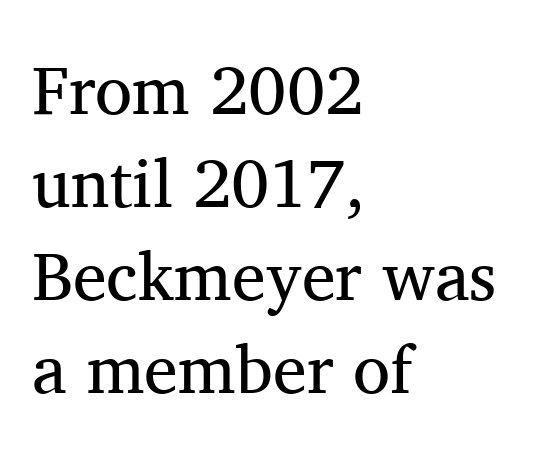
Typographically, this falls in the serif category. The baseline area is clear. Think standard paragraph weight, or any step lighter than that. These lines stack with their left ends in a neat column. Here the designer chose a conventional face with non-uniform glyph widths.
